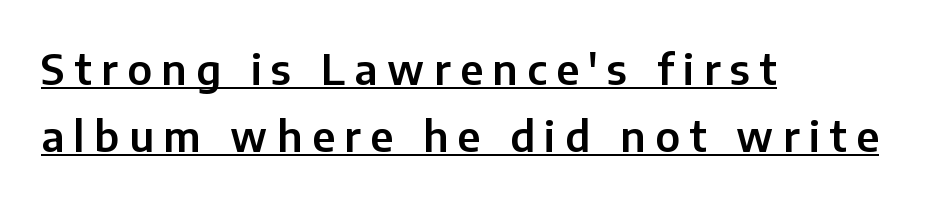
Q: Is the text italic (slanted)? A: No, it is upright.
Q: Is the typeface a serif or a sans-serif typeface? A: Sans-serif.
Q: Is the text underlined? A: Yes.
Q: How is the paragraph aligned? A: Left-aligned.
Q: Is the spacing between letters normal or unusually wide? A: Unusually wide.
Q: Is the spacing between lines tight, normal or loose? A: Normal.
Q: Width (condensed, normal, or wide)? A: Normal.
Q: Stroke contrast? A: Low.
Q: x-height? A: Medium.
Q: Monospaced? A: No.
